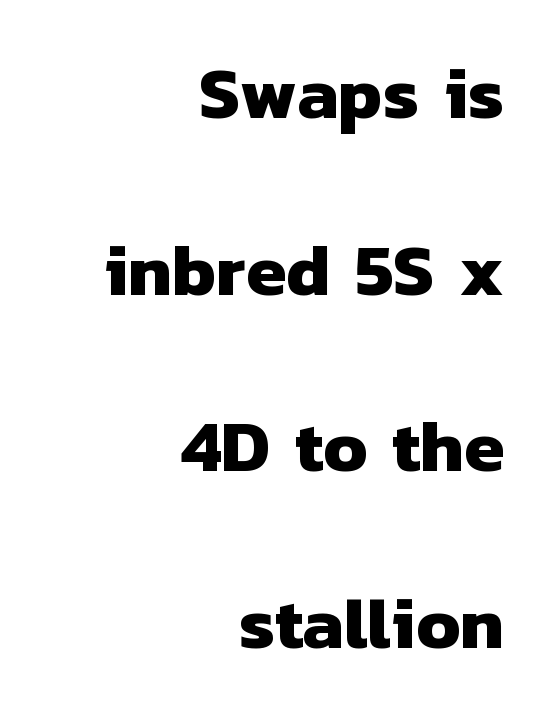
Q: Is the text bold? A: Yes.
Q: Is the typeface a serif or a sans-serif typeface? A: Sans-serif.
Q: Is the text underlined? A: No.
Q: How is the paragraph aligned? A: Right-aligned.
Q: Is the spacing between letters normal or unusually wide? A: Normal.
Q: Is the spacing between lines tight, normal or loose? A: Loose.
Q: Width (condensed, normal, or wide)? A: Normal.
Q: Stroke contrast? A: Low.
Q: x-height? A: Medium.
Q: Monospaced? A: No.
